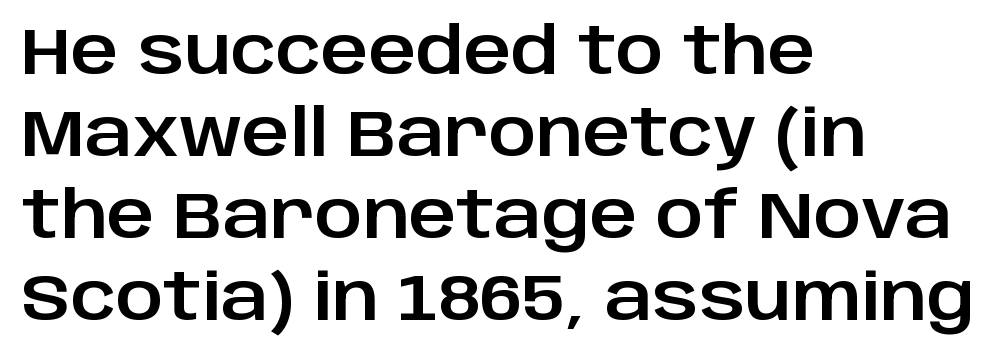
The designer went with a sans here, leaving each stem footless. Horizontally, the lines are justified to the leading edge only. This rendering features lettering with no underline. The line texture is even and compact thanks to regular tracking.
